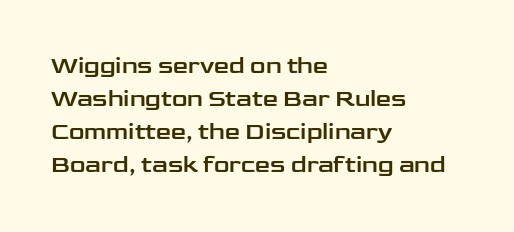
Q: Is the text italic (slanted)? A: No, it is upright.
Q: Is the text underlined? A: No.
Q: How is the paragraph aligned? A: Left-aligned.
Q: Is the spacing between letters normal or unusually wide? A: Normal.
Q: Is the spacing between lines tight, normal or loose? A: Normal.
